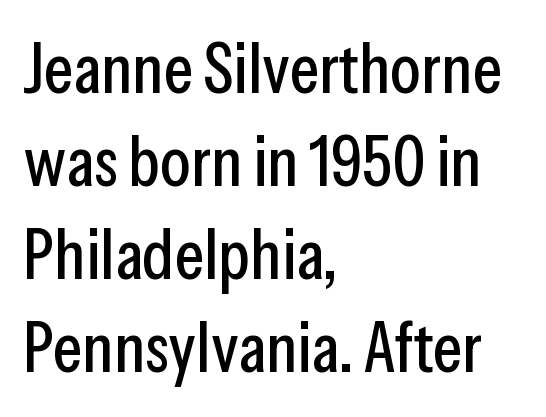
The image shows 70 px condensed sans-serif type, upright; set left-aligned, normal line spacing (1.33x), normal letter spacing, not underlined; low stroke contrast and a medium x-height.
